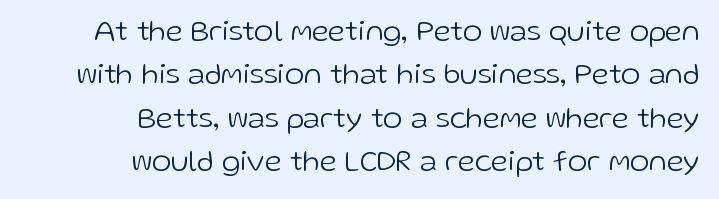
The image shows 30 px light sans-serif type, upright; set right-aligned, normal line spacing (1.45x), normal letter spacing, not underlined; low stroke contrast and a medium x-height.
